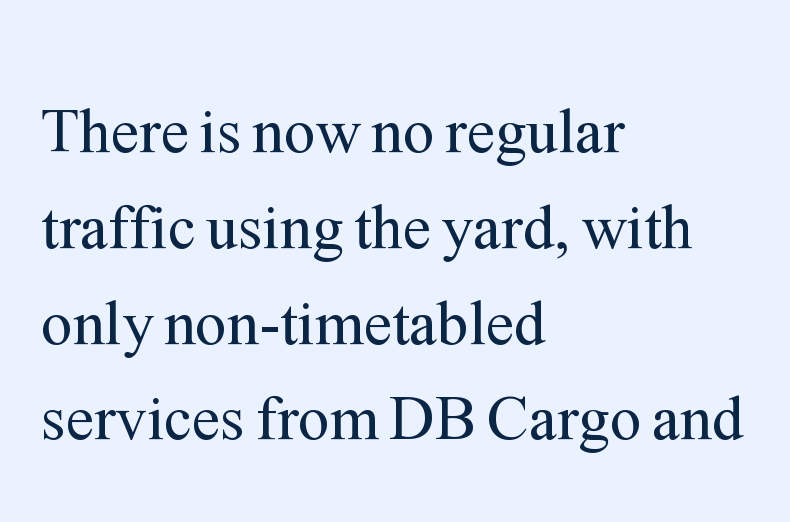
{"serif": "yes", "italic": "no", "bold": "no", "weight": "regular", "width": "normal", "stroke_contrast": "medium", "x_height": "medium", "monospaced": "no", "underline": "no", "align": "left", "line_spacing": "normal", "line_spacing_ratio": 1.52, "letter_spacing": "normal", "letter_spacing_em": 0.0, "glyph_px": 63}
